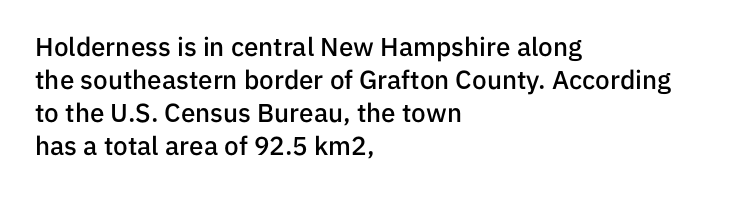
The image shows 26 px text type, upright; set left-aligned, normal line spacing (1.27x), normal letter spacing, not underlined.
